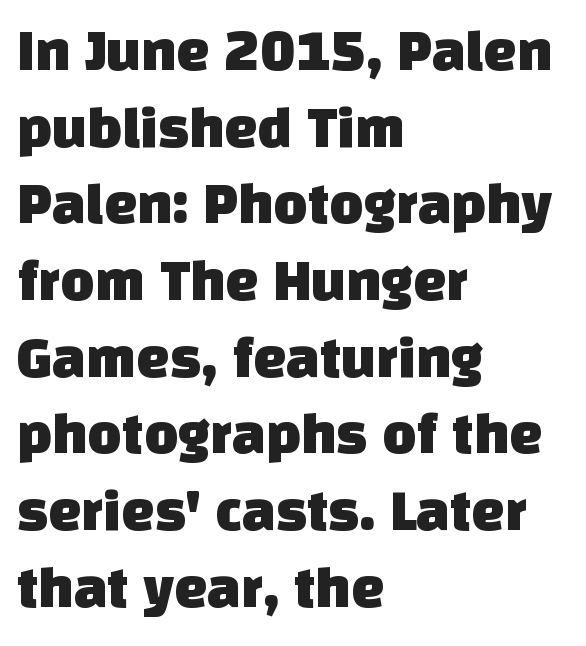
{"serif": "no", "width": "normal", "stroke_contrast": "low", "x_height": "large", "monospaced": "no", "underline": "no", "align": "left", "line_spacing": "normal", "line_spacing_ratio": 1.3, "letter_spacing": "normal", "letter_spacing_em": 0.0, "glyph_px": 59}
